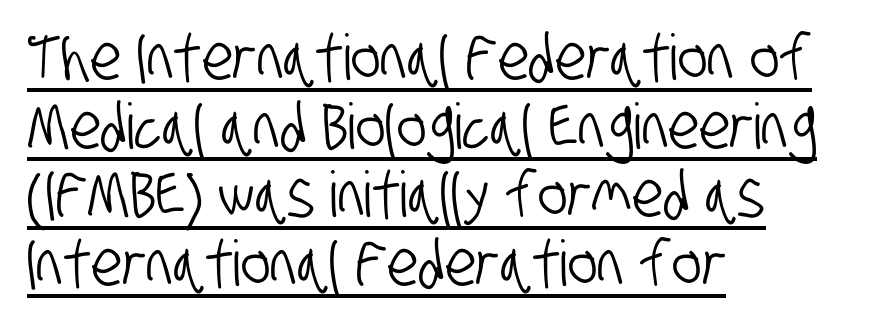
Q: Is the typeface a serif or a sans-serif typeface? A: Sans-serif.
Q: Is the text underlined? A: Yes.
Q: How is the paragraph aligned? A: Left-aligned.
Q: Is the spacing between letters normal or unusually wide? A: Normal.
Q: Is the spacing between lines tight, normal or loose? A: Tight.
Q: Width (condensed, normal, or wide)? A: Condensed.
Q: Stroke contrast? A: Low.
Q: x-height? A: Large.
Q: Monospaced? A: No.
